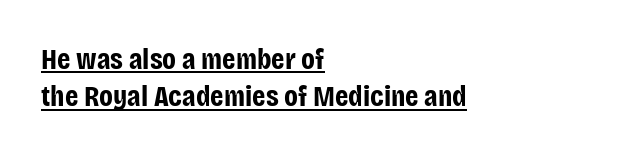
{"serif": "no", "italic": "no", "bold": "yes", "weight": "bold", "width": "condensed", "stroke_contrast": "low", "x_height": "large", "monospaced": "no", "underline": "yes", "align": "left", "line_spacing": "normal", "line_spacing_ratio": 1.25, "letter_spacing": "normal", "letter_spacing_em": 0.0, "glyph_px": 30}
